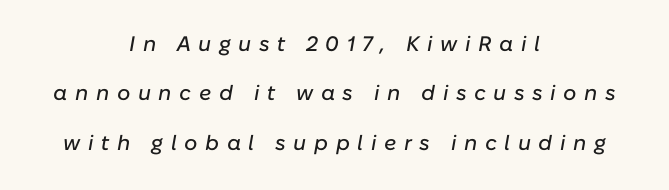
Q: Is the text italic (slanted)? A: Yes, it leans right by about 10 degrees.
Q: Is the text underlined? A: No.
Q: How is the paragraph aligned? A: Centered.
Q: Is the spacing between letters normal or unusually wide? A: Unusually wide.
Q: Is the spacing between lines tight, normal or loose? A: Loose.
